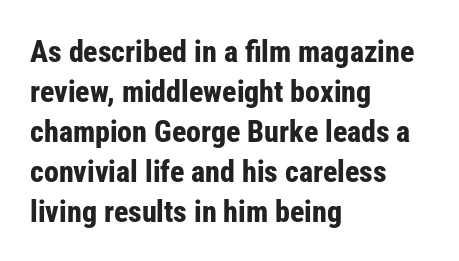
{"serif": "no", "italic": "no", "bold": "yes", "weight": "bold", "width": "condensed", "stroke_contrast": "low", "x_height": "medium", "monospaced": "no", "underline": "no", "align": "left", "line_spacing": "normal", "line_spacing_ratio": 1.33, "letter_spacing": "normal", "letter_spacing_em": 0.0, "glyph_px": 30}
